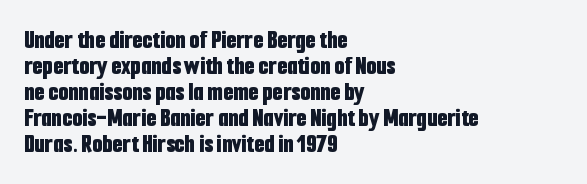
Italic: no, the glyphs are upright roman. Here the glyphs are tracked normally, forming tight word shapes. Every letter is thick-stroked: bold, no question. Decoration check: the copy has no underline. The passage is arranged the way most books set body copy — flush left.
